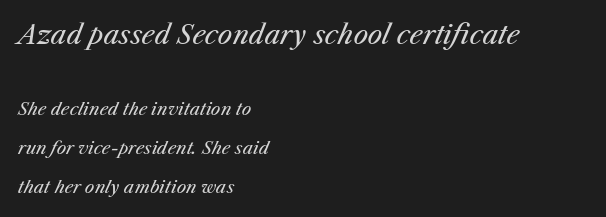
{"italic": "yes", "lean": "right", "slant_degrees": 25, "bold": "no", "underline": "no", "align": "left", "line_spacing": "loose", "line_spacing_ratio": 2.29, "letter_spacing": "normal", "letter_spacing_em": 0.0, "larger_block": "first", "size_ratio": 1.53, "glyph_px": 26}
